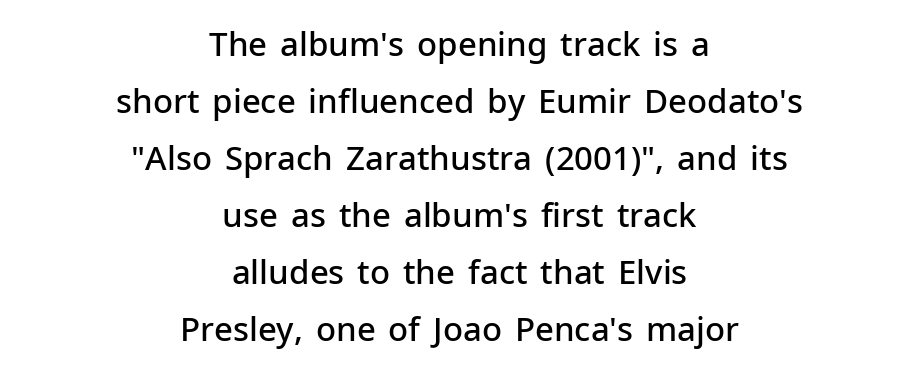
Proportional: the letters do not fall into vertical columns. What kind of face is this? One without serifs — a sans. Tracking here is standard; glyphs follow each other at the usual distance. Reading down the block, each line starts at a different indent, mirrored at its end.
